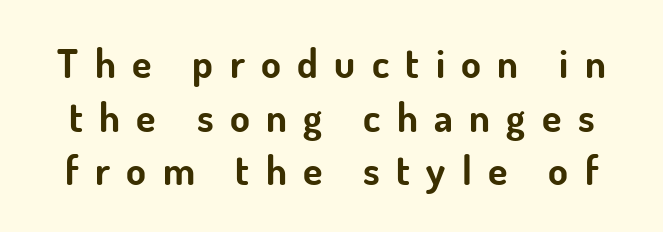
The image shows 40 px bold sans-serif type, upright; set normal line spacing (1.34x), unusually wide letter spacing (+0.41 em), not underlined; low stroke contrast and a small x-height.
